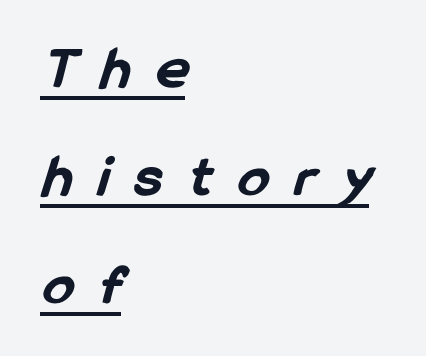
Varying glyph widths throughout — classic text-font behaviour. Has an underline been added? It has. Here the glyphs are tracked loosely, breaking word shapes into spaced letters. Heft: maximum for text — a bold. Check where the strokes stop: nothing finishes them off — pure sans. These lines stack with their left ends in a neat column.
